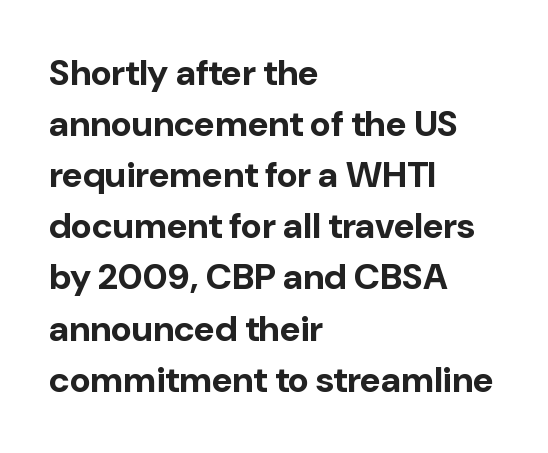
Q: Is the text bold? A: Yes.
Q: Is the text italic (slanted)? A: No, it is upright.
Q: Is the typeface a serif or a sans-serif typeface? A: Sans-serif.
Q: Is the text underlined? A: No.
Q: How is the paragraph aligned? A: Left-aligned.
Q: Is the spacing between letters normal or unusually wide? A: Normal.
Q: Is the spacing between lines tight, normal or loose? A: Normal.
Q: Width (condensed, normal, or wide)? A: Normal.
Q: Stroke contrast? A: Low.
Q: x-height? A: Medium.
Q: Monospaced? A: No.
